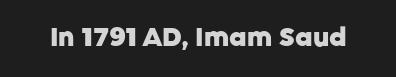
The image shows 26 px bold type, upright; set normal letter spacing, not underlined.
